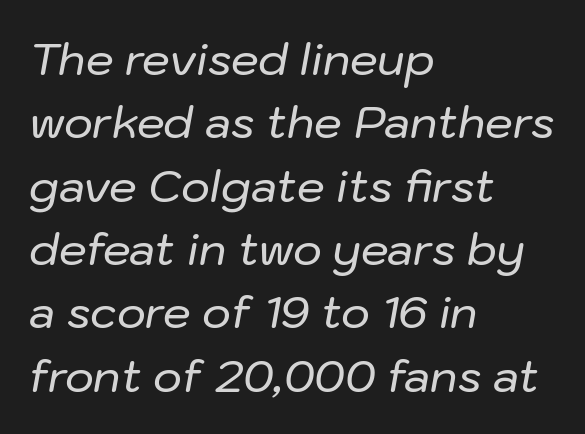
{"italic": "yes", "lean": "right", "slant_degrees": 10, "width": "normal", "stroke_contrast": "low", "x_height": "medium", "monospaced": "no", "underline": "no", "align": "left", "line_spacing": "normal", "line_spacing_ratio": 1.44, "letter_spacing": "normal", "letter_spacing_em": 0.0, "glyph_px": 44}
